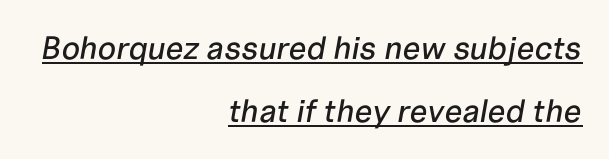
Q: Is the text italic (slanted)? A: Yes, it leans right by about 10 degrees.
Q: Is the text underlined? A: Yes.
Q: How is the paragraph aligned? A: Right-aligned.
Q: Is the spacing between letters normal or unusually wide? A: Normal.
Q: Is the spacing between lines tight, normal or loose? A: Loose.
Q: Width (condensed, normal, or wide)? A: Normal.
Q: Stroke contrast? A: Low.
Q: x-height? A: Medium.
Q: Monospaced? A: No.
